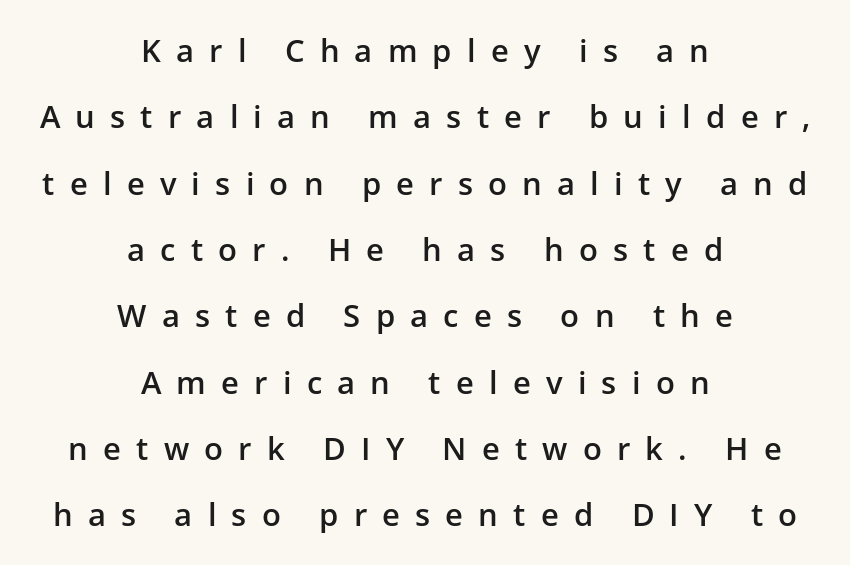
{"serif": "no", "italic": "no", "bold": "semi", "weight": "semibold", "width": "normal", "stroke_contrast": "low", "x_height": "medium", "monospaced": "no", "underline": "no", "align": "center", "line_spacing": "loose", "line_spacing_ratio": 2.14, "letter_spacing": "wide", "letter_spacing_em": 0.49, "glyph_px": 31}
